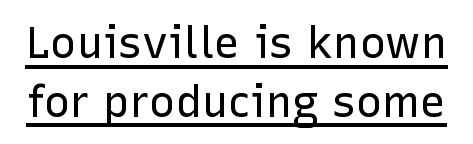
The image shows 44 px regular-weight sans-serif type, upright; set normal line spacing (1.33x), normal letter spacing, underlined; low stroke contrast and a medium x-height.
